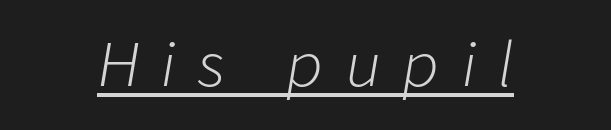
This reads as an unemphasized weight, regular at the heaviest. Honestly, the underline is the first thing you notice here. In terms of posture, this sample is oblique. You could only call the tracking loose — the letters float apart. Note the varied advance widths — an 'i' is clearly narrower than an 'm'.
